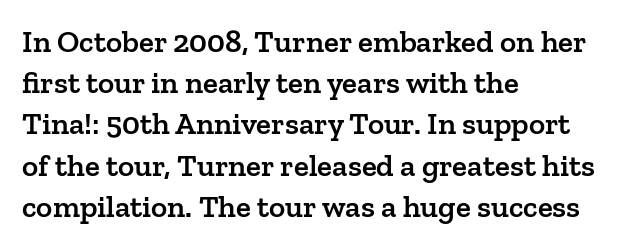
{"serif": "yes", "italic": "no", "bold": "semi", "weight": "semibold", "width": "normal", "stroke_contrast": "low", "x_height": "medium", "monospaced": "no", "underline": "no", "align": "left", "line_spacing": "normal", "line_spacing_ratio": 1.33, "letter_spacing": "normal", "letter_spacing_em": 0.0, "glyph_px": 31}
